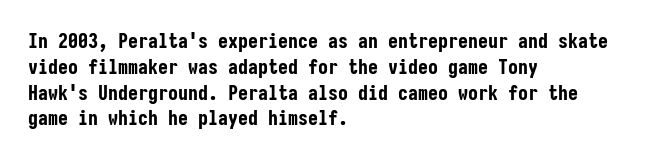
A typesetter would call this zero additional tracking. A classic flush-left, rag-right setting is used for this passage. The letters stand upright; this is a roman face. The glyphs are unaccompanied by any horizontal stroke below them. Line spacing here is normal.
